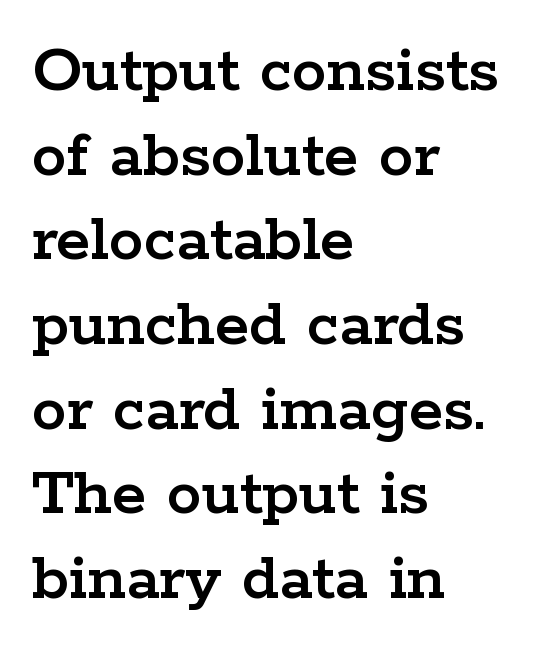
Bare-footed words on every line. Yep, those are serifs on the letters. Layout note: lines flush left. The gaps between neighbouring characters are ordinary and unremarkable.
